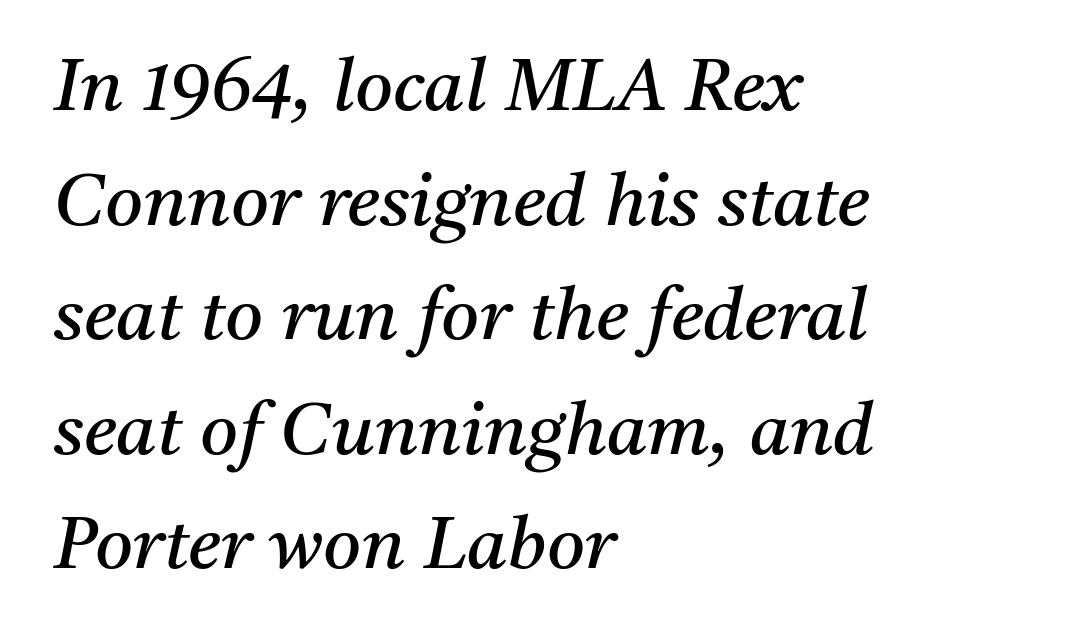
Leading matches the norm, producing a regular column. Line beginnings align vertically; line endings do not. Compared with ordinary roman type, these characters are visibly tilted. A typesetter would label this face a serif.
